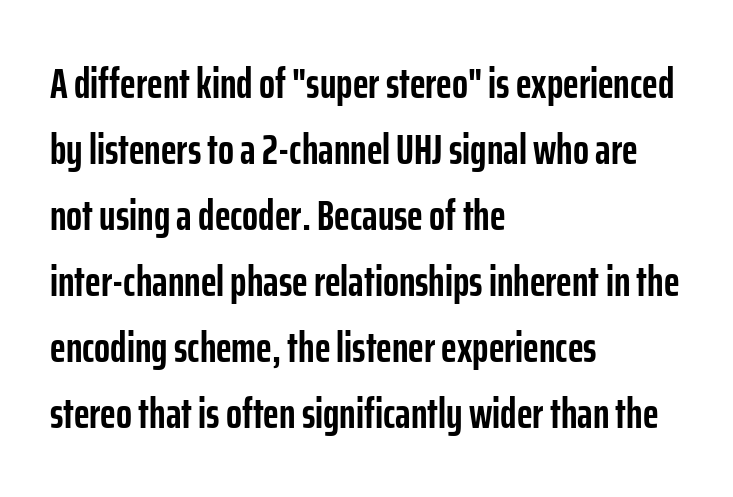
Q: Is the text bold? A: Yes.
Q: Is the text italic (slanted)? A: No, it is upright.
Q: Is the typeface a serif or a sans-serif typeface? A: Sans-serif.
Q: Is the text underlined? A: No.
Q: How is the paragraph aligned? A: Left-aligned.
Q: Is the spacing between letters normal or unusually wide? A: Normal.
Q: Is the spacing between lines tight, normal or loose? A: Normal.
Q: Width (condensed, normal, or wide)? A: Condensed.
Q: Stroke contrast? A: Low.
Q: x-height? A: Medium.
Q: Monospaced? A: No.
